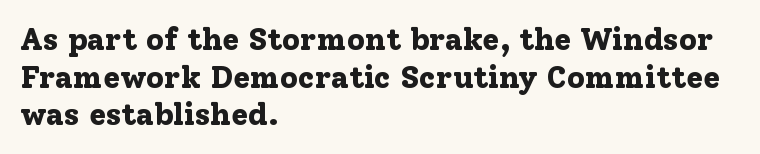
The image shows 31 px bold serif type, upright; set left-aligned, line spacing 1.21x, normal letter spacing, not underlined; low stroke contrast and a medium x-height.
